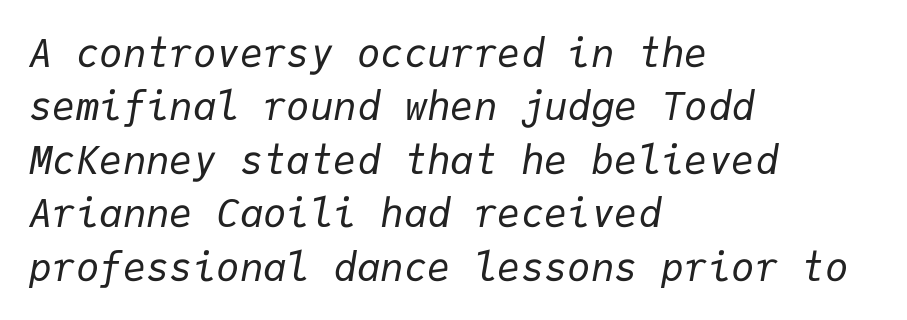
The image shows 39 px regular-weight type, italic (leaning right), monospaced; set left-aligned, normal line spacing (1.37x), normal letter spacing, not underlined; low stroke contrast and a medium x-height.
